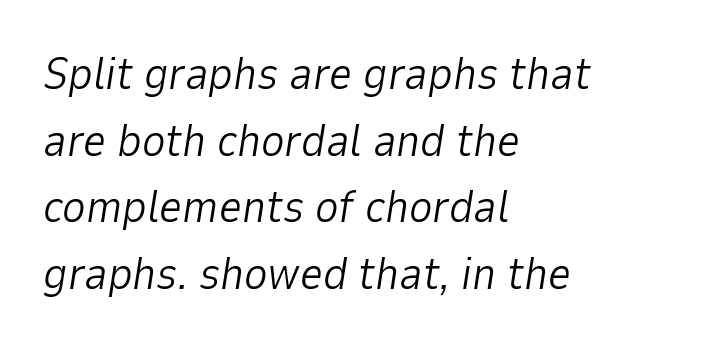
Q: Is the text bold? A: No.
Q: Is the text italic (slanted)? A: Yes, it leans right by about 9 degrees.
Q: Is the text underlined? A: No.
Q: How is the paragraph aligned? A: Left-aligned.
Q: Is the spacing between letters normal or unusually wide? A: Normal.
Q: Is the spacing between lines tight, normal or loose? A: Normal.
Q: Width (condensed, normal, or wide)? A: Normal.
Q: Stroke contrast? A: Low.
Q: x-height? A: Medium.
Q: Monospaced? A: No.
